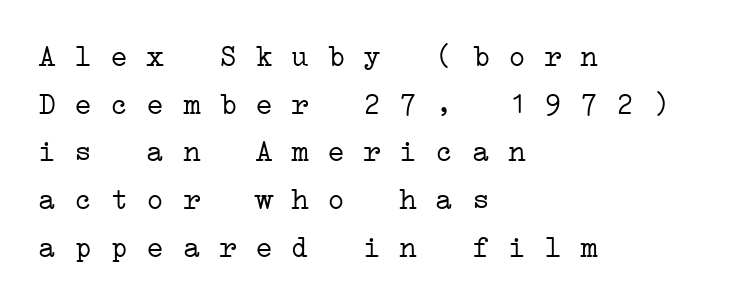
The typeface chosen for these lines features serifs. Each new line begins a customary step beneath the previous one. Stems and bowls with no extra thickness — not bold. One-word summary of the alignment: left.
